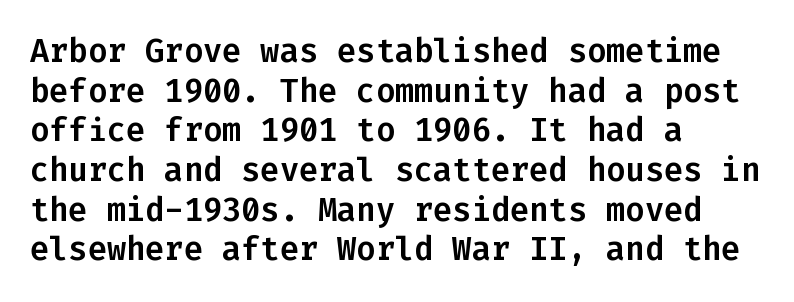
The image shows 32 px sans-serif type, upright, monospaced; set left-aligned, line spacing 1.24x, normal letter spacing, not underlined; low stroke contrast and a medium x-height.
